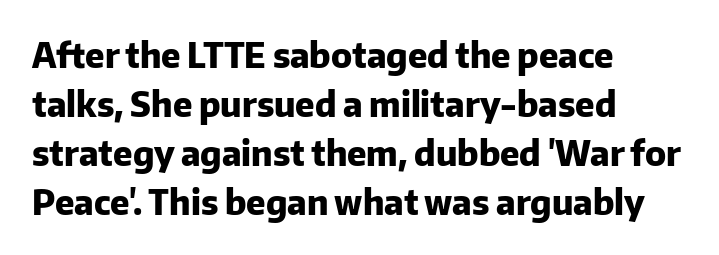
{"serif": "no", "italic": "no", "bold": "yes", "weight": "heavy", "width": "normal", "stroke_contrast": "low", "x_height": "medium", "monospaced": "no", "underline": "no", "align": "left", "line_spacing": "normal", "line_spacing_ratio": 1.44, "letter_spacing": "normal", "letter_spacing_em": 0.0, "glyph_px": 34}
